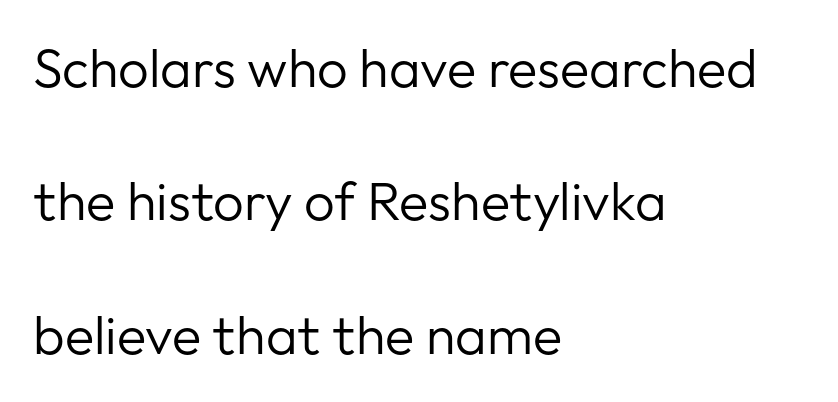
Q: Is the text bold? A: No.
Q: Is the text italic (slanted)? A: No, it is upright.
Q: Is the typeface a serif or a sans-serif typeface? A: Sans-serif.
Q: Is the text underlined? A: No.
Q: How is the paragraph aligned? A: Left-aligned.
Q: Is the spacing between letters normal or unusually wide? A: Normal.
Q: Is the spacing between lines tight, normal or loose? A: Loose.
Q: Width (condensed, normal, or wide)? A: Normal.
Q: Stroke contrast? A: Low.
Q: x-height? A: Medium.
Q: Monospaced? A: No.
